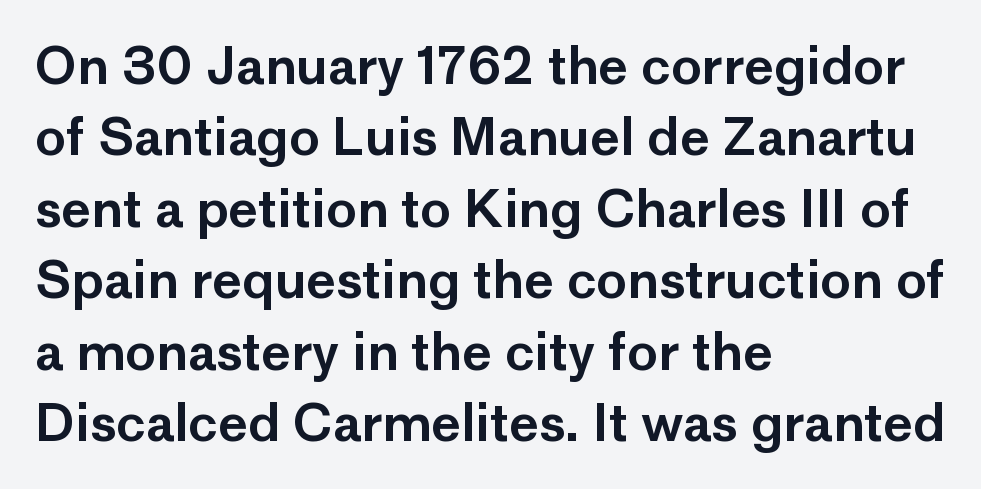
Note the varied advance widths — an 'i' is clearly narrower than an 'm'. Words float on clear page, feet unadorned. Nothing unusual about the tracking: characters are spaced as the font intends. Upright lettering throughout. One glance says typical: line gaps are just what's usual. Typeset ragged right — the left edge is the straight one.
